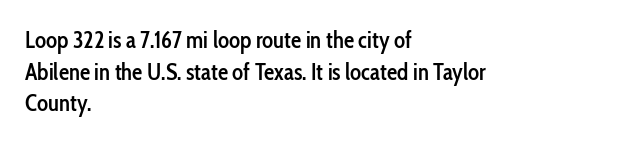
How would I describe the line gaps? Plain and ordinary. A fair bit of extra ink — the face is semibold, not bold. Check the space under the baseline: it is left empty. Style check: upright.
